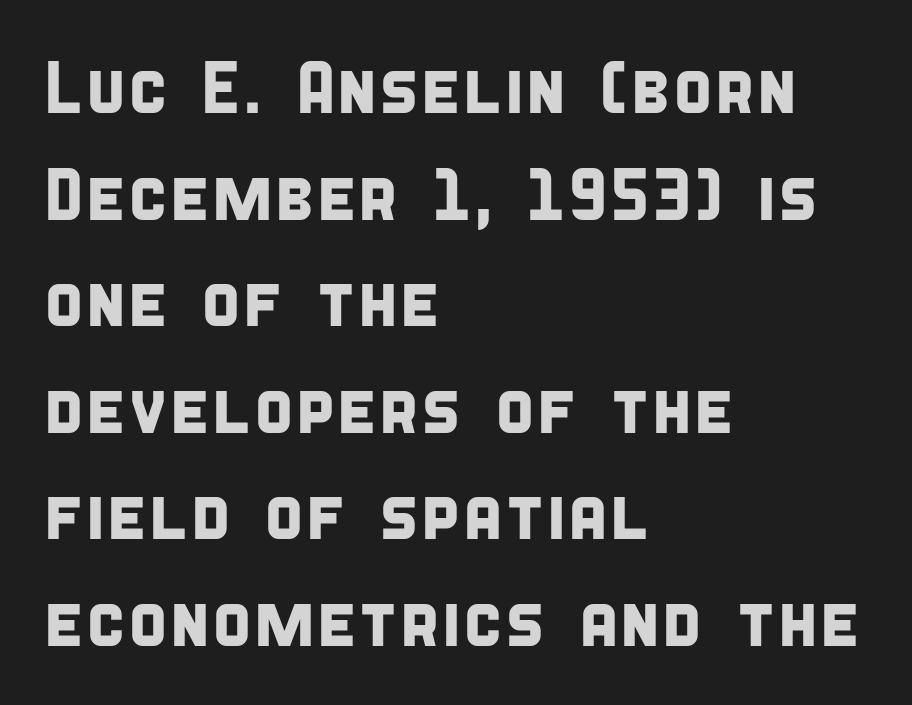
Q: Is the typeface a serif or a sans-serif typeface? A: Sans-serif.
Q: Is the text underlined? A: No.
Q: How is the paragraph aligned? A: Left-aligned.
Q: Is the spacing between letters normal or unusually wide? A: Normal.
Q: Is the spacing between lines tight, normal or loose? A: Normal.
Q: Width (condensed, normal, or wide)? A: Condensed.
Q: Stroke contrast? A: Low.
Q: x-height? A: Large.
Q: Monospaced? A: No.
